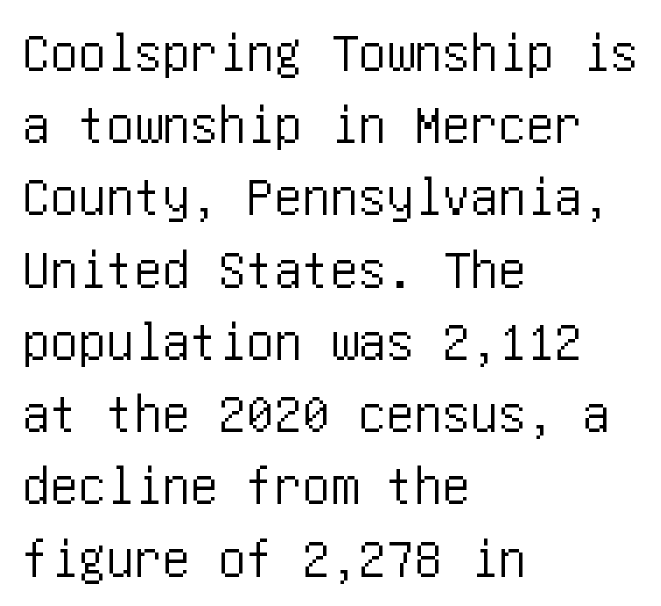
How are the letters spaced? Ordinarily, with no added tracking. Does the type have serifs? No, each stem ends abruptly. A normal amount of white space separates one row of letters from the next. In CSS terms this would be text-align: left.
